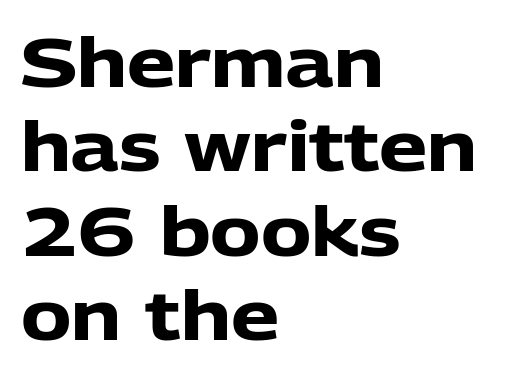
The image shows 68 px heavy sans-serif type, upright; set left-aligned, line spacing 1.24x, normal letter spacing, not underlined; low stroke contrast and a medium x-height.
